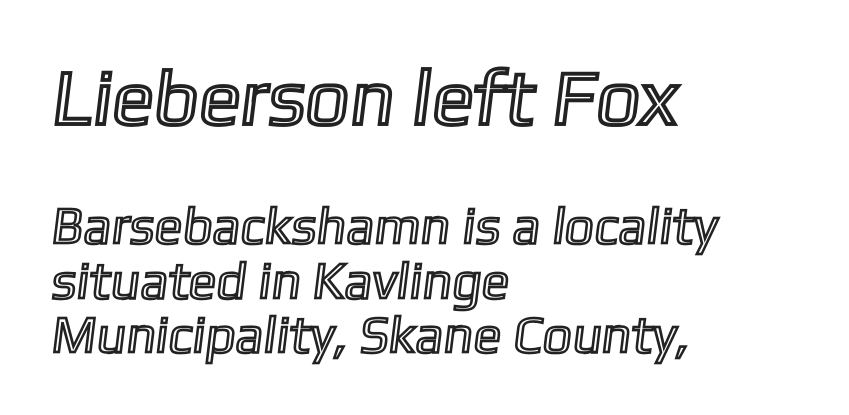
The image shows 78 px text type; set left-aligned, tight line spacing (1.05x), normal letter spacing, not underlined; the first (top) block is 1.5x larger; a medium x-height.
